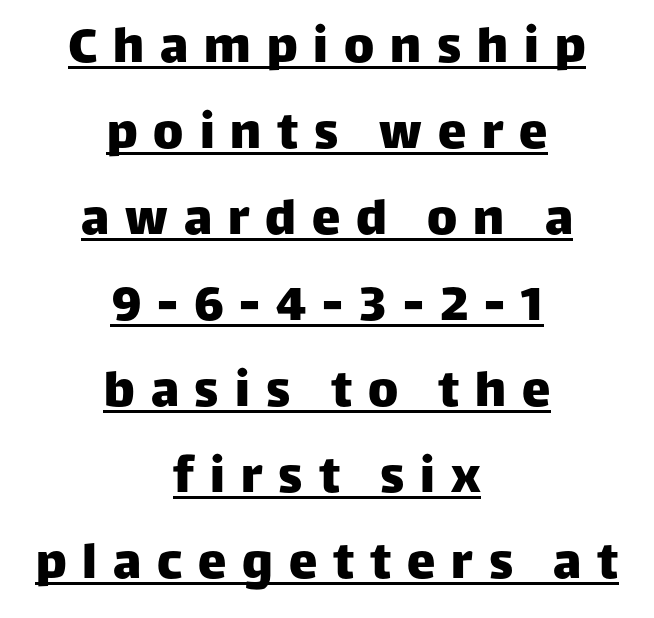
{"serif": "no", "italic": "no", "width": "normal", "stroke_contrast": "low", "x_height": "large", "monospaced": "no", "underline": "yes", "align": "center", "line_spacing": "normal", "line_spacing_ratio": 1.51, "letter_spacing": "wide", "letter_spacing_em": 0.28, "glyph_px": 57}
